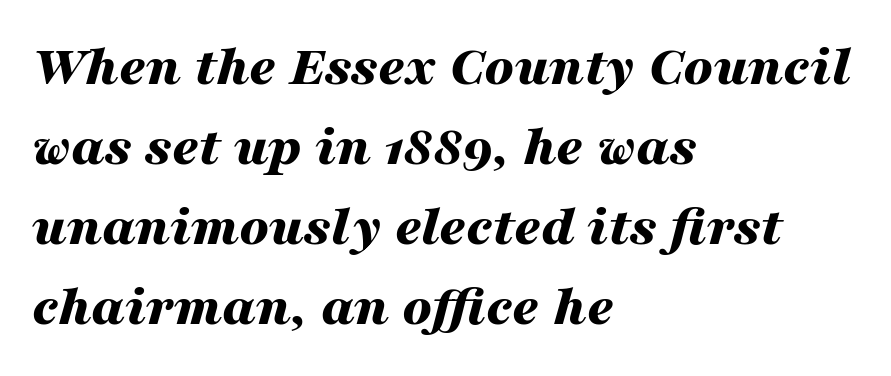
Q: Is the text bold? A: Yes.
Q: Is the text italic (slanted)? A: Yes, it leans right by about 16 degrees.
Q: Is the text underlined? A: No.
Q: How is the paragraph aligned? A: Left-aligned.
Q: Is the spacing between letters normal or unusually wide? A: Normal.
Q: Is the spacing between lines tight, normal or loose? A: Normal.
Q: Width (condensed, normal, or wide)? A: Wide.
Q: Stroke contrast? A: Medium.
Q: x-height? A: Medium.
Q: Monospaced? A: No.
